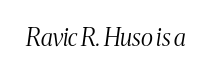
The specimen omits any rule beneath the text block's lines. Is the stroke heavy? The answer is a plain regular-or-lighter. Compared with typical body copy, the letter spacing here is the same. The letters are slanted; this is an italic face.
